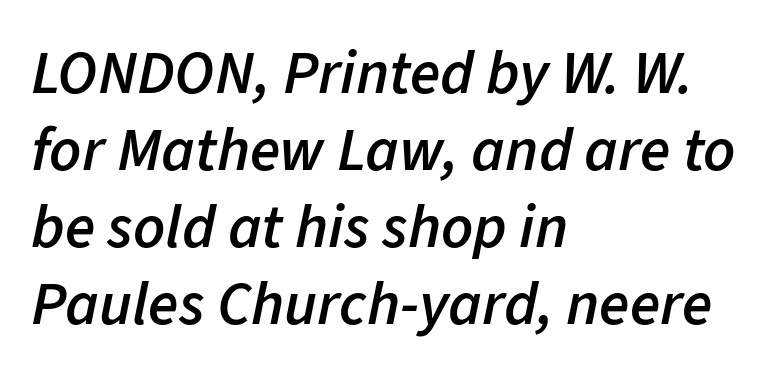
{"italic": "yes", "lean": "right", "slant_degrees": 11, "bold": "semi", "weight": "semibold", "width": "normal", "stroke_contrast": "low", "x_height": "medium", "monospaced": "no", "underline": "no", "align": "left", "line_spacing_ratio": 1.24, "letter_spacing": "normal", "letter_spacing_em": 0.0, "glyph_px": 62}
